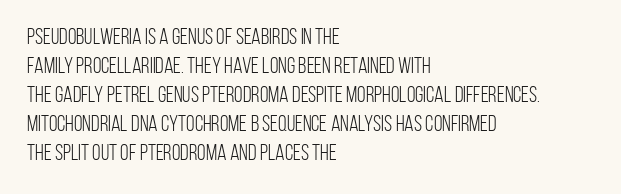
Tall strokes in this sample are plumb rather than angled. The passage shown has conventional tracking throughout. Every row of glyphs begins at an identical x-position on the left. A normal amount of white space separates one row of letters from the next. Type without underlining.
